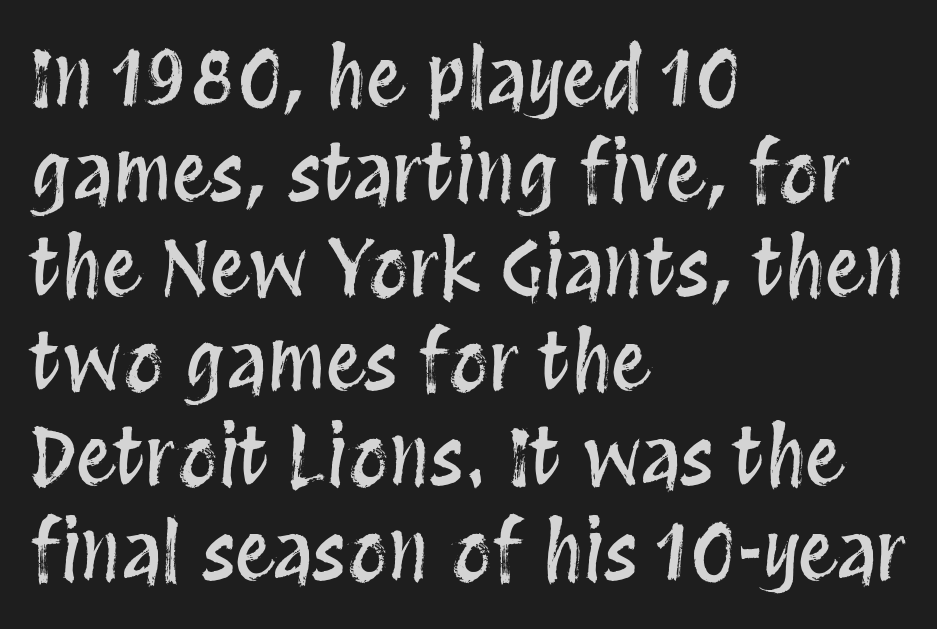
The image shows 79 px condensed type, upright; set left-aligned, line spacing 1.2x, normal letter spacing, not underlined; medium stroke contrast and a large x-height.
